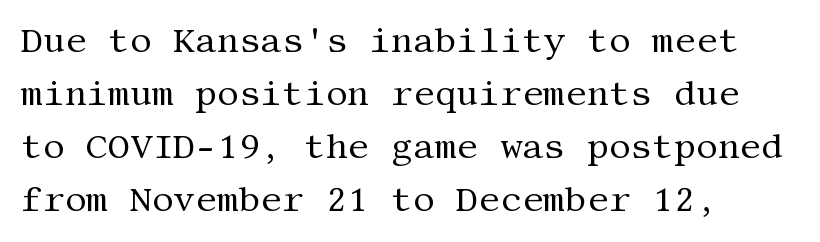
This sample keeps an unexceptional amount of space between lines. The glyphs in this specimen are seriffed. Typeset ragged right — the left edge is the straight one. Look at the tracking — it's just the regular setting, nothing added. Do the letters lean? They stand straight. Counters stay open thanks to moderate or lighter strokes.
